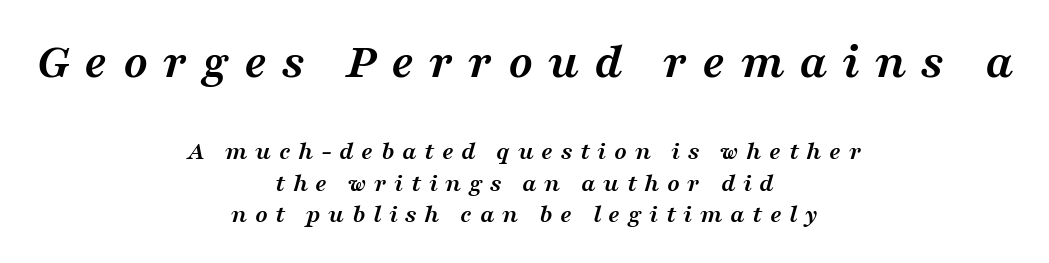
{"serif": "yes", "italic": "yes", "lean": "right", "slant_degrees": 16, "bold": "yes", "weight": "semibold", "width": "wide", "stroke_contrast": "medium", "x_height": "medium", "monospaced": "no", "underline": "no", "align": "center", "line_spacing_ratio": 1.23, "letter_spacing": "wide", "letter_spacing_em": 0.29, "larger_block": "first", "size_ratio": 1.96, "glyph_px": 51}
